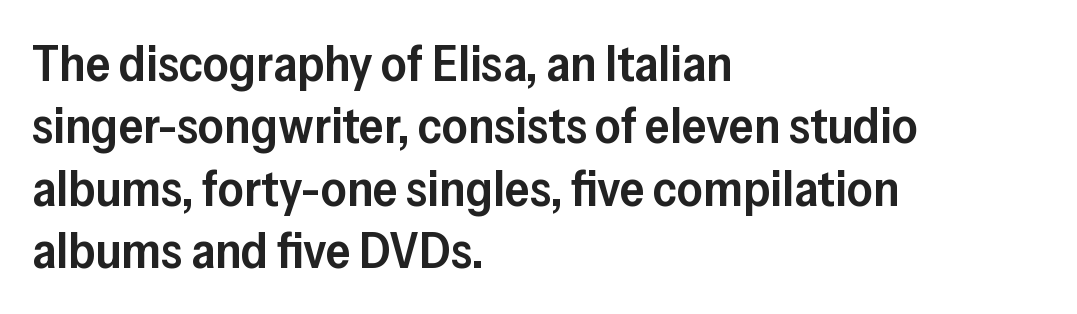
Q: Is the text bold? A: Semi-bold.
Q: Is the text italic (slanted)? A: No, it is upright.
Q: Is the typeface a serif or a sans-serif typeface? A: Sans-serif.
Q: Is the text underlined? A: No.
Q: How is the paragraph aligned? A: Left-aligned.
Q: Is the spacing between letters normal or unusually wide? A: Normal.
Q: Is the spacing between lines tight, normal or loose? A: Normal.
Q: Width (condensed, normal, or wide)? A: Normal.
Q: Stroke contrast? A: Low.
Q: x-height? A: Medium.
Q: Monospaced? A: No.
